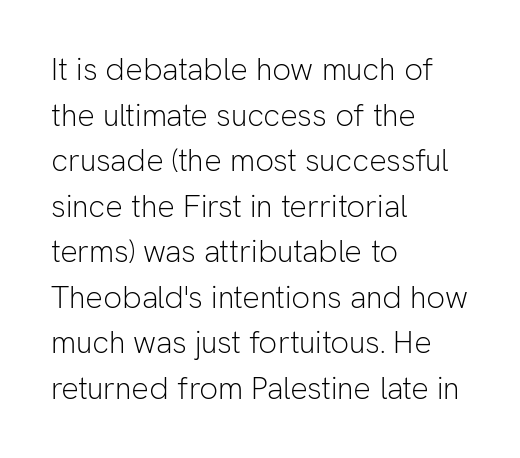
{"serif": "no", "italic": "no", "bold": "no", "weight": "light", "width": "normal", "stroke_contrast": "low", "x_height": "medium", "monospaced": "no", "underline": "no", "align": "left", "line_spacing": "normal", "line_spacing_ratio": 1.47, "letter_spacing": "normal", "letter_spacing_em": 0.0, "glyph_px": 31}
